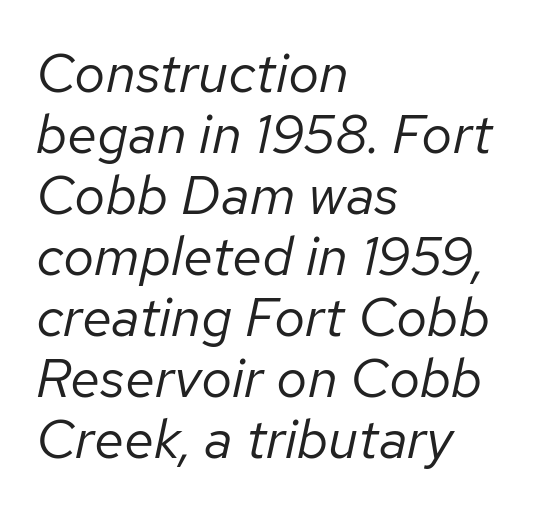
{"italic": "yes", "lean": "right", "slant_degrees": 12, "bold": "no", "weight": "regular", "width": "normal", "stroke_contrast": "low", "x_height": "medium", "monospaced": "no", "underline": "no", "align": "left", "line_spacing": "tight", "line_spacing_ratio": 1.11, "letter_spacing": "normal", "letter_spacing_em": 0.0, "glyph_px": 55}
